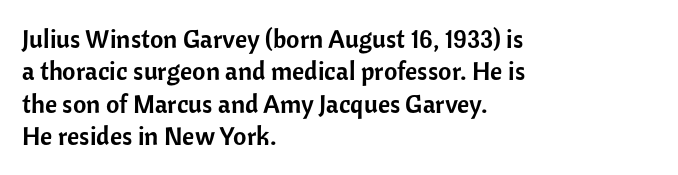
The image shows 26 px text type, upright; set left-aligned, normal line spacing (1.25x), normal letter spacing, not underlined.
